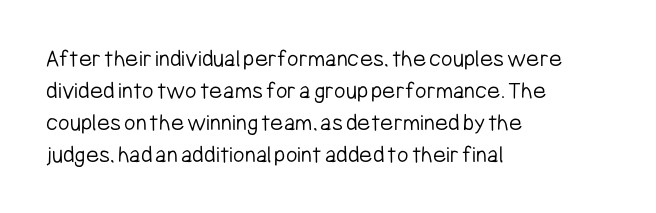
Q: Is the text bold? A: No.
Q: Is the text italic (slanted)? A: No, it is upright.
Q: Is the text underlined? A: No.
Q: How is the paragraph aligned? A: Left-aligned.
Q: Is the spacing between letters normal or unusually wide? A: Normal.
Q: Is the spacing between lines tight, normal or loose? A: Normal.
